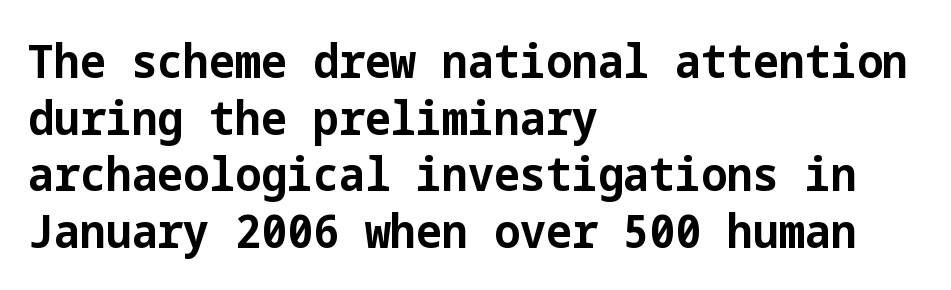
The text was rendered using a sans face with plain stroke endings. This rendering uses left alignment, leaving the right contour irregular. Italic: no, the glyphs are upright roman. Typesetter's note: full bold, strokes at maximum text heaviness. Caption: standard tracking, unaltered.
